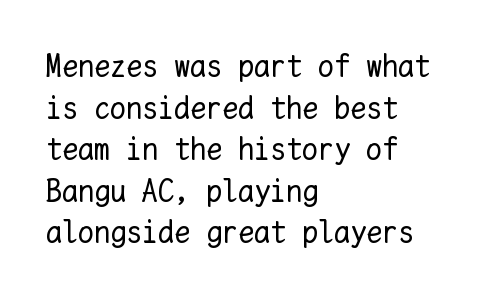
The image shows 32 px regular-weight type, upright, monospaced; set left-aligned, normal line spacing (1.3x), normal letter spacing, not underlined; low stroke contrast and a medium x-height.
